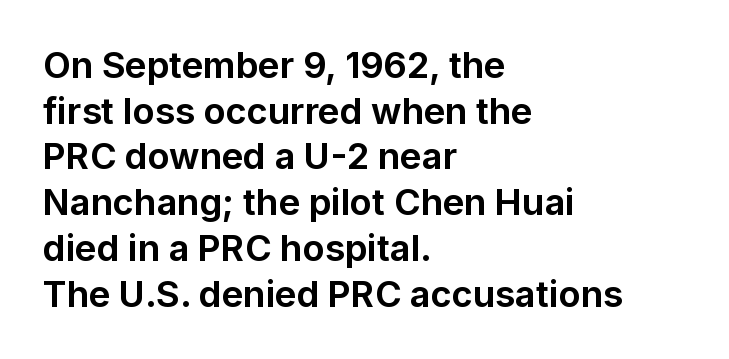
{"serif": "no", "italic": "no", "bold": "yes", "weight": "bold", "width": "normal", "stroke_contrast": "low", "x_height": "medium", "monospaced": "no", "underline": "no", "align": "left", "line_spacing": "normal", "line_spacing_ratio": 1.27, "letter_spacing": "normal", "letter_spacing_em": 0.0, "glyph_px": 36}
